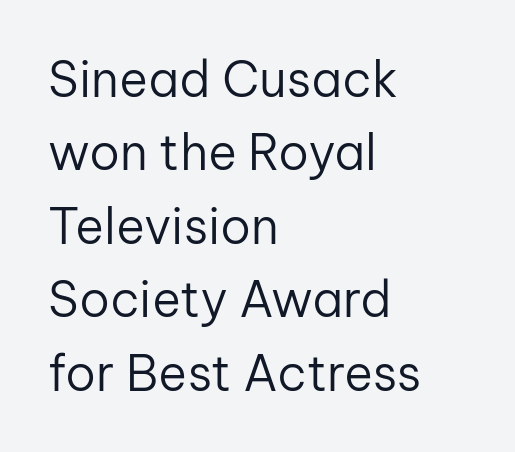
Weight: regular or lighter. The vertical gap from one line to the next is medium. The line texture is even and compact thanks to regular tracking. Observe the absence of serifs on each vertical stroke in this sample. The rendering uses natural spacing where letterforms have individual widths. Quick note: not italic, upright.
